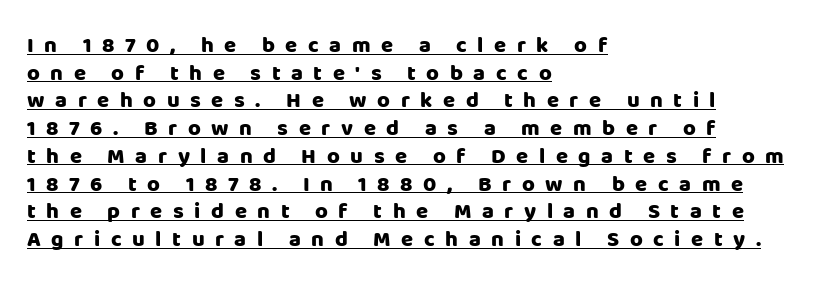
Q: Is the text bold? A: Yes.
Q: Is the text italic (slanted)? A: No, it is upright.
Q: Is the text underlined? A: Yes.
Q: How is the paragraph aligned? A: Left-aligned.
Q: Is the spacing between letters normal or unusually wide? A: Unusually wide.
Q: Is the spacing between lines tight, normal or loose? A: Normal.
